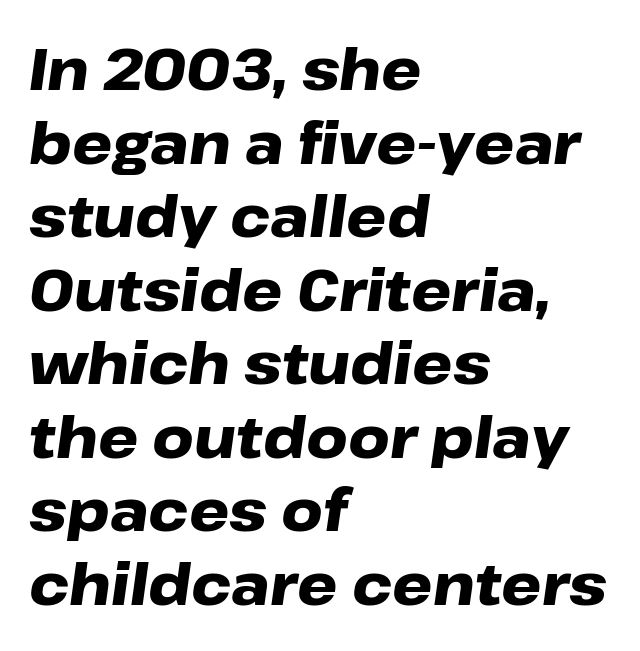
Q: Is the text bold? A: Yes.
Q: Is the text italic (slanted)? A: Yes, it leans right by about 8 degrees.
Q: Is the text underlined? A: No.
Q: How is the paragraph aligned? A: Left-aligned.
Q: Is the spacing between letters normal or unusually wide? A: Normal.
Q: Is the spacing between lines tight, normal or loose? A: Normal.
Q: Width (condensed, normal, or wide)? A: Wide.
Q: Stroke contrast? A: Low.
Q: x-height? A: Medium.
Q: Monospaced? A: No.
